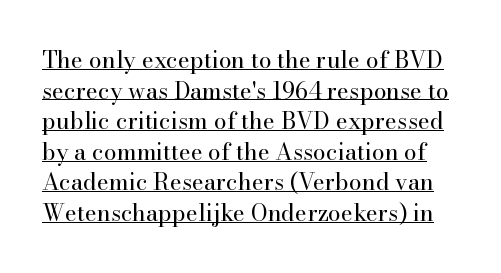
The image shows 23 px text type, upright; set normal line spacing (1.33x), normal letter spacing, underlined.
